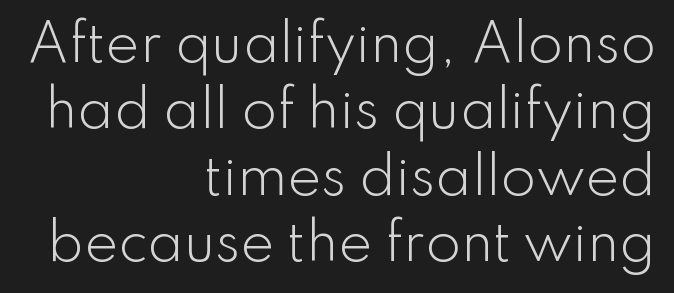
Does extra space separate the letters? No, they use regular spacing. In terms of leading, this rendering sits right in the middle. The weight would be labelled regular, book, light, or lighter still. Just letters on the line, the space beneath them empty. Every character sits straight up, as roman type does. The rendering uses natural spacing where letterforms have individual widths.
